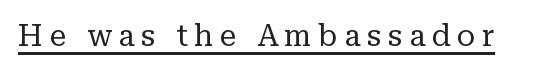
{"serif": "yes", "italic": "no", "bold": "no", "weight": "regular", "width": "normal", "stroke_contrast": "low", "x_height": "medium", "monospaced": "no", "underline": "yes", "letter_spacing": "wide", "letter_spacing_em": 0.22, "glyph_px": 30}
